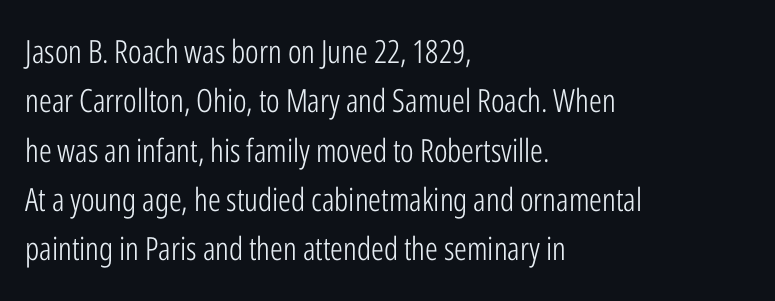
{"serif": "no", "italic": "no", "bold": "no", "weight": "light", "width": "condensed", "stroke_contrast": "low", "x_height": "medium", "monospaced": "no", "underline": "no", "align": "left", "line_spacing": "normal", "line_spacing_ratio": 1.54, "letter_spacing": "normal", "letter_spacing_em": 0.0, "glyph_px": 32}
